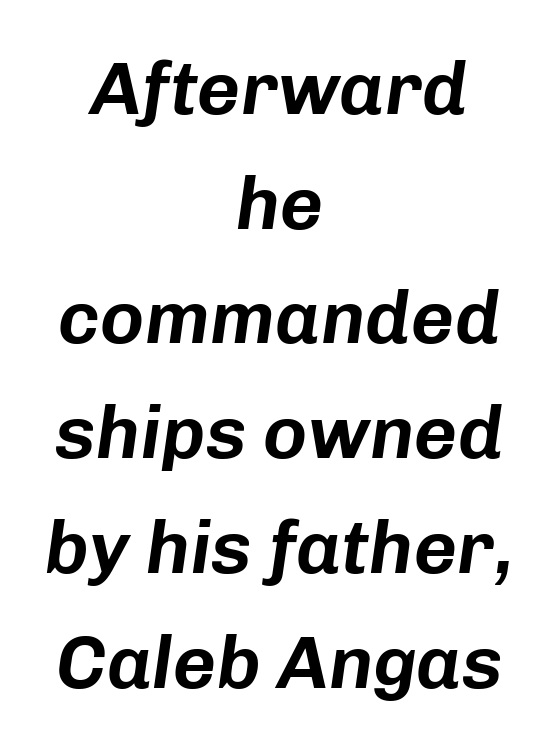
The image shows 75 px text type, italic (leaning right); set centered, normal line spacing (1.53x), normal letter spacing, not underlined; low stroke contrast and a medium x-height.
